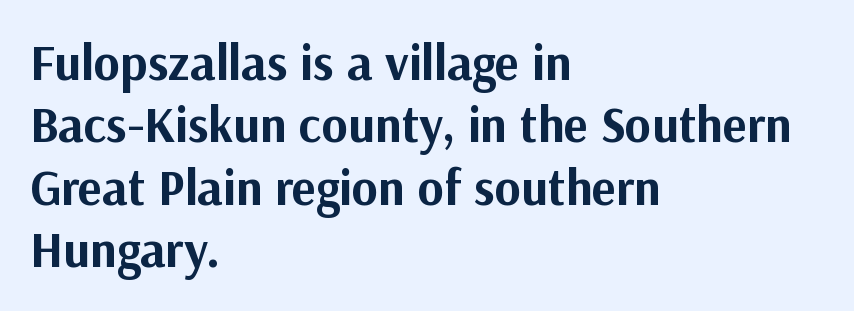
Q: Is the text bold? A: Yes.
Q: Is the text italic (slanted)? A: No, it is upright.
Q: Is the typeface a serif or a sans-serif typeface? A: Sans-serif.
Q: Is the text underlined? A: No.
Q: How is the paragraph aligned? A: Left-aligned.
Q: Is the spacing between letters normal or unusually wide? A: Normal.
Q: Is the spacing between lines tight, normal or loose? A: Normal.
Q: Width (condensed, normal, or wide)? A: Normal.
Q: Stroke contrast? A: Medium.
Q: x-height? A: Medium.
Q: Monospaced? A: No.
